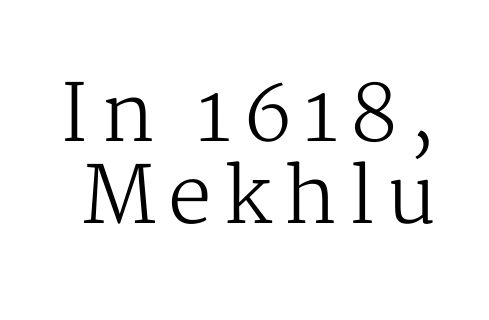
Q: Is the text bold? A: No.
Q: Is the text italic (slanted)? A: No, it is upright.
Q: Is the typeface a serif or a sans-serif typeface? A: Serif.
Q: Is the text underlined? A: No.
Q: Is the spacing between lines tight, normal or loose? A: Tight.
Q: Width (condensed, normal, or wide)? A: Normal.
Q: Stroke contrast? A: Medium.
Q: x-height? A: Medium.
Q: Monospaced? A: No.
